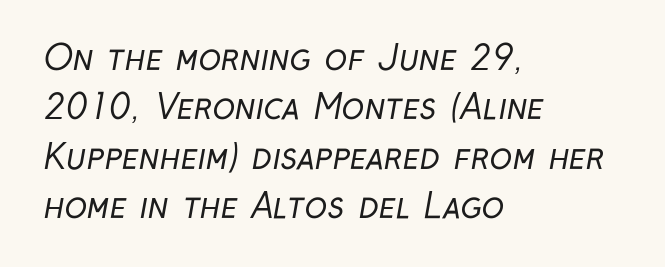
The image shows 34 px regular-weight, condensed sans-serif type; set left-aligned, normal line spacing (1.45x), normal letter spacing, not underlined; low stroke contrast and a medium x-height.
